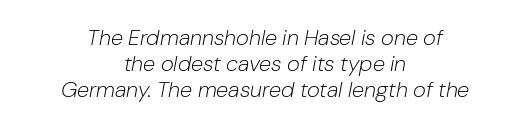
{"italic": "yes", "lean": "right", "slant_degrees": 10, "bold": "no", "underline": "no", "align": "center", "line_spacing_ratio": 1.18, "letter_spacing": "normal", "letter_spacing_em": 0.0, "glyph_px": 22}
